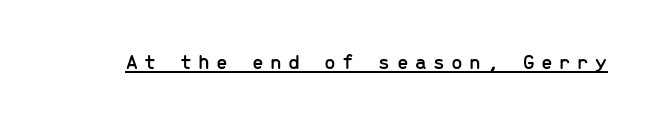
Q: Is the text italic (slanted)? A: No, it is upright.
Q: Is the text underlined? A: Yes.
Q: Is the spacing between letters normal or unusually wide? A: Unusually wide.
